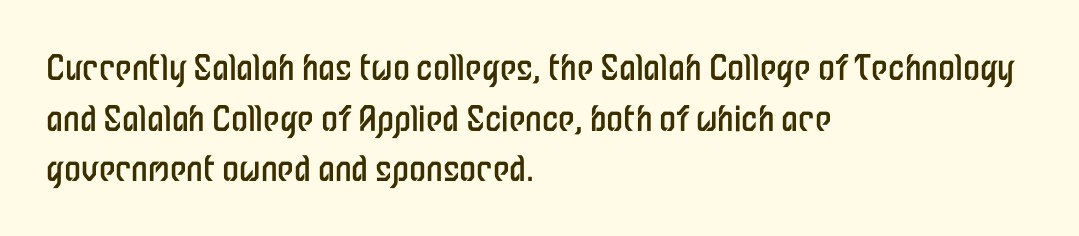
Q: Is the text bold? A: No.
Q: Is the text italic (slanted)? A: No, it is upright.
Q: Is the typeface a serif or a sans-serif typeface? A: Sans-serif.
Q: Is the text underlined? A: No.
Q: How is the paragraph aligned? A: Left-aligned.
Q: Is the spacing between letters normal or unusually wide? A: Normal.
Q: Is the spacing between lines tight, normal or loose? A: Normal.
Q: Width (condensed, normal, or wide)? A: Condensed.
Q: Stroke contrast? A: Low.
Q: x-height? A: Medium.
Q: Monospaced? A: No.
